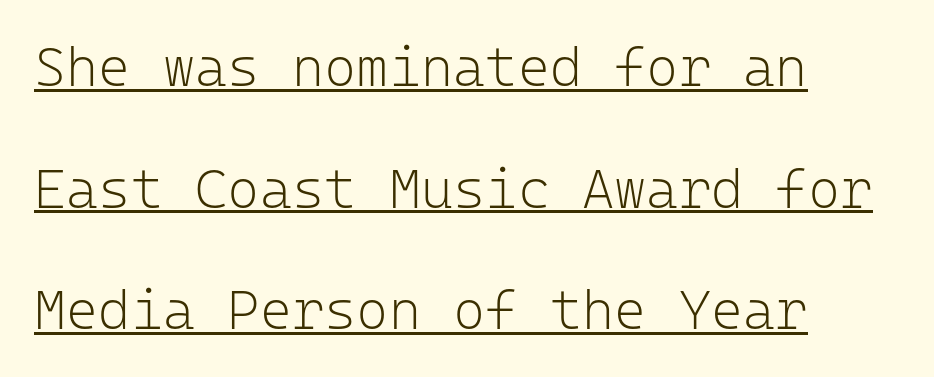
The image shows 55 px light sans-serif type, upright, monospaced; set left-aligned, loose line spacing (2.21x), normal letter spacing, underlined; low stroke contrast and a medium x-height.
